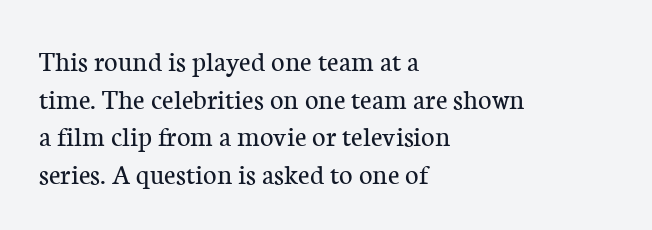
{"serif": "yes", "italic": "no", "bold": "no", "weight": "regular", "width": "normal", "stroke_contrast": "low", "x_height": "medium", "monospaced": "no", "underline": "no", "align": "left", "line_spacing": "normal", "line_spacing_ratio": 1.3, "letter_spacing": "normal", "letter_spacing_em": 0.0, "glyph_px": 29}
